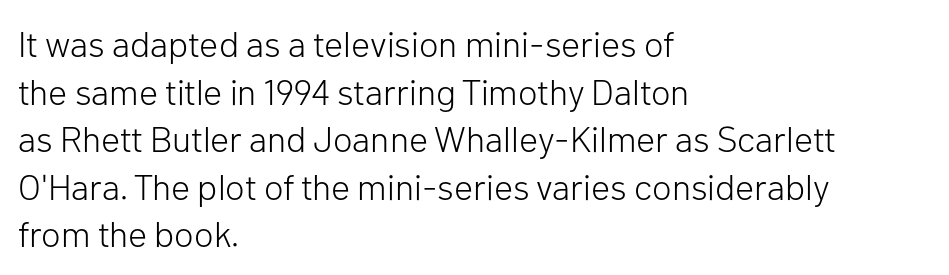
{"serif": "no", "italic": "no", "bold": "no", "weight": "light", "width": "normal", "stroke_contrast": "low", "x_height": "medium", "monospaced": "no", "underline": "no", "align": "left", "line_spacing": "normal", "line_spacing_ratio": 1.32, "letter_spacing": "normal", "letter_spacing_em": 0.0, "glyph_px": 36}
